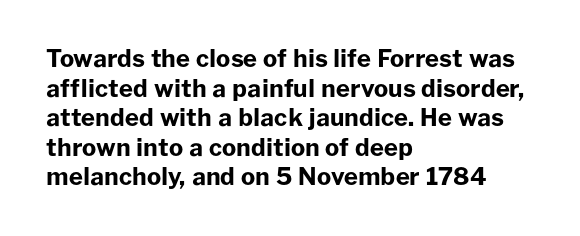
Q: Is the text bold? A: Yes.
Q: Is the text italic (slanted)? A: No, it is upright.
Q: Is the text underlined? A: No.
Q: How is the paragraph aligned? A: Left-aligned.
Q: Is the spacing between letters normal or unusually wide? A: Normal.
